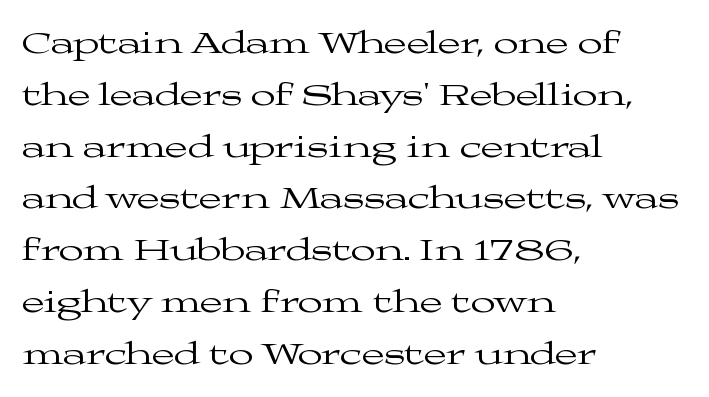
Q: Is the text bold? A: No.
Q: Is the text italic (slanted)? A: No, it is upright.
Q: Is the typeface a serif or a sans-serif typeface? A: Serif.
Q: Is the text underlined? A: No.
Q: How is the paragraph aligned? A: Left-aligned.
Q: Is the spacing between letters normal or unusually wide? A: Normal.
Q: Is the spacing between lines tight, normal or loose? A: Normal.
Q: Width (condensed, normal, or wide)? A: Wide.
Q: Stroke contrast? A: Medium.
Q: x-height? A: Medium.
Q: Monospaced? A: No.
